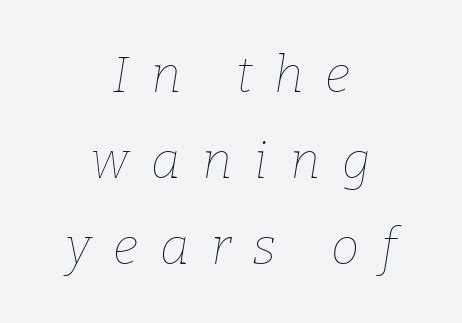
The image shows 51 px thin type, italic (leaning right); set centered, normal line spacing (1.69x), unusually wide letter spacing (+0.43 em), not underlined; low stroke contrast and a medium x-height.
